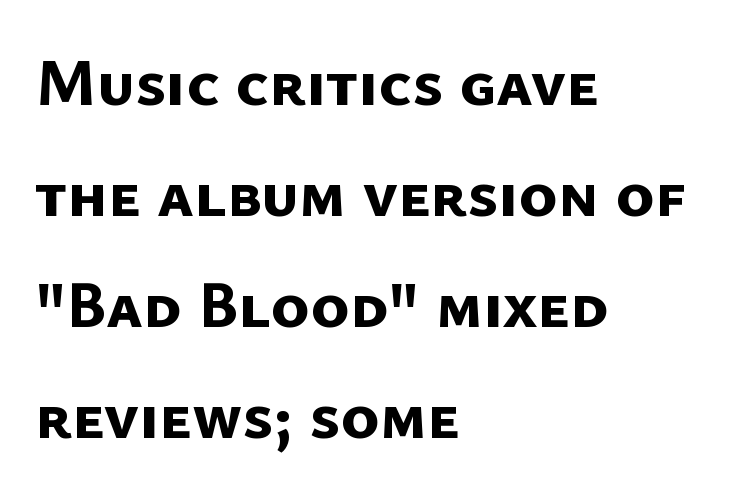
The gap between lines stays unmarked. The rendering uses natural spacing where letterforms have individual widths. The glyphs in this specimen are sans serif. Normally led — the rows are evenly, conventionally spaced. Line starts are locked; line ends wander. Does the weight exceed regular? Yes, all the way to bold.
